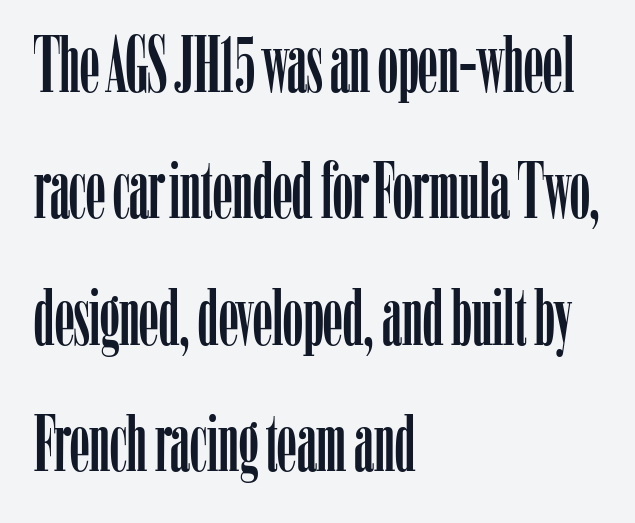
Look at the bottom of the vertical strokes: they flare into serifs here. Is the letter spacing exaggerated? No — it looks like the ordinary default. Short and long lines alike share a common starting point at left. This is roman type, the default non-slanted kind. Think of a printed novel: that variable character pitch is what you see here. A typesetter would call this leading conventional body-copy spacing.
